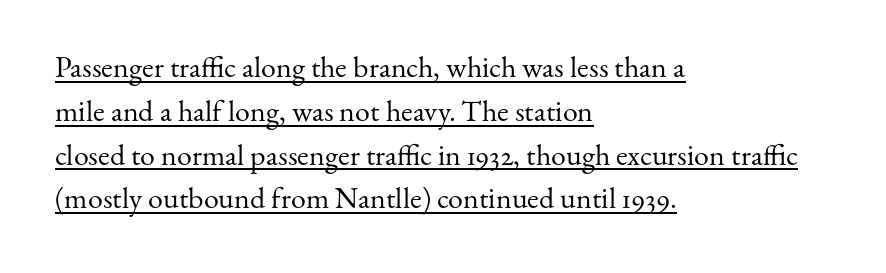
Italic? Not at all — the glyphs are vertical. These glyphs show unthickened strokes, regular width or finer. Default kerning and tracking; the words read as compact shapes. Line spacing here is normal.
